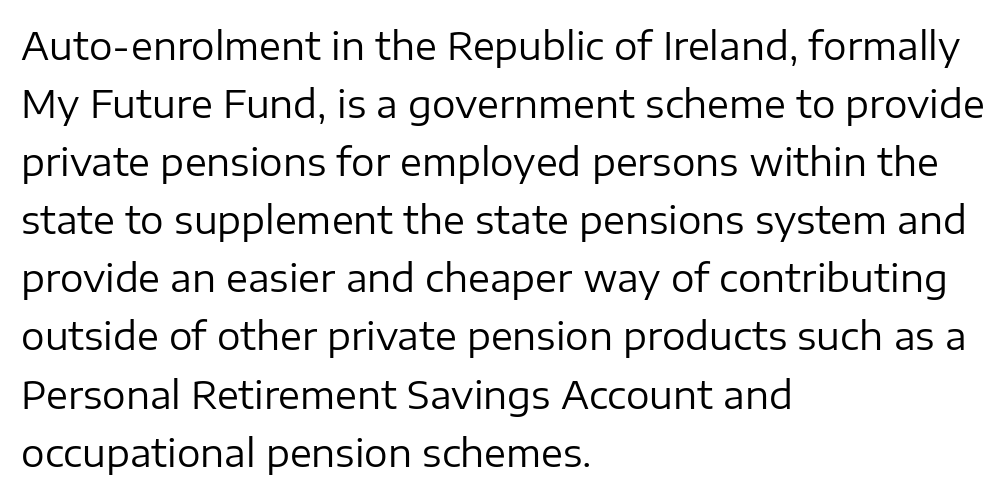
Default kerning and tracking; the words read as compact shapes. The passage shown is not bold in any degree. Is this a fixed-width face? No — the glyphs have proportional, varying widths. The baseline area is clear. A roman cut, with each character standing at attention. The space between consecutive lines is moderate.
